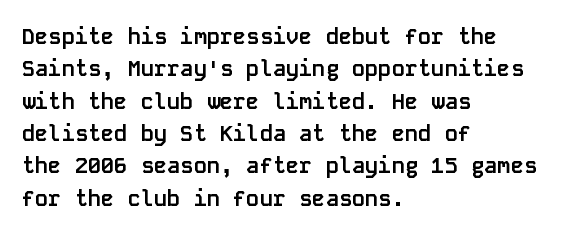
Q: Is the text bold? A: Yes.
Q: Is the text italic (slanted)? A: No, it is upright.
Q: Is the text underlined? A: No.
Q: How is the paragraph aligned? A: Left-aligned.
Q: Is the spacing between letters normal or unusually wide? A: Normal.
Q: Is the spacing between lines tight, normal or loose? A: Normal.
